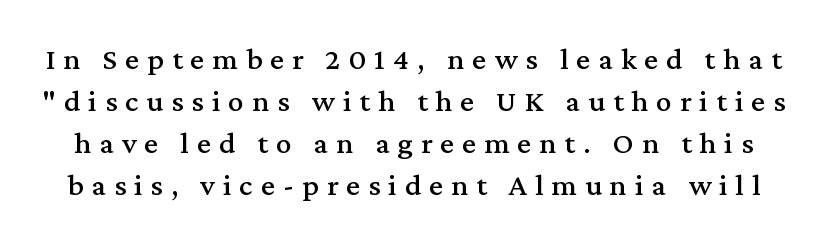
Words float on clear page, feet unadorned. Each letter keeps its own natural width here, so spacing adapts to shape. Regarding serifs, this sample has them. If you measured baseline to baseline, you'd find a middling distance. The type sits square on the baseline with zero lean.
